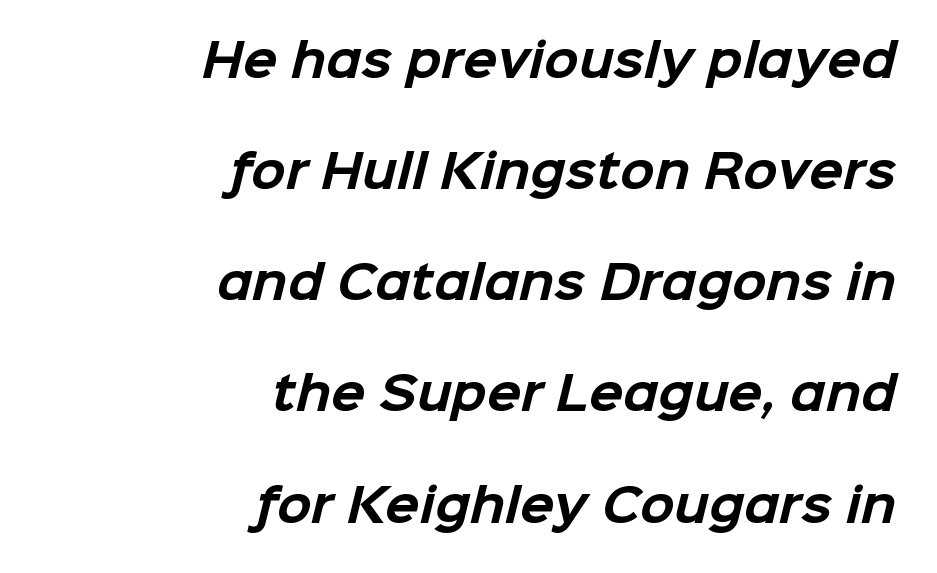
Leading is clearly above the norm, producing a sparse column. This sample uses a sans-serif face. A dark, heavy texture on the line: the type is bold. The type is set solid horizontally, with unmodified tracking.
